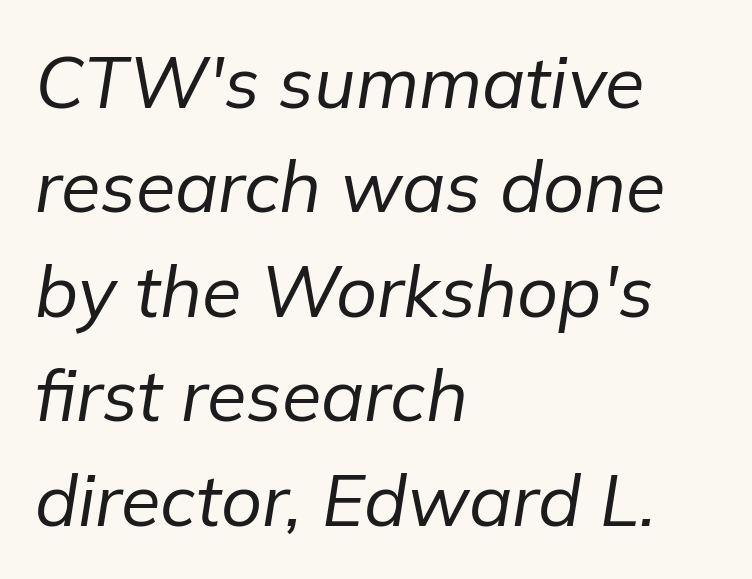
{"italic": "yes", "lean": "right", "slant_degrees": 9, "bold": "no", "weight": "regular", "width": "normal", "stroke_contrast": "low", "x_height": "medium", "monospaced": "no", "underline": "no", "align": "left", "line_spacing": "normal", "line_spacing_ratio": 1.45, "letter_spacing": "normal", "letter_spacing_em": 0.0, "glyph_px": 72}
